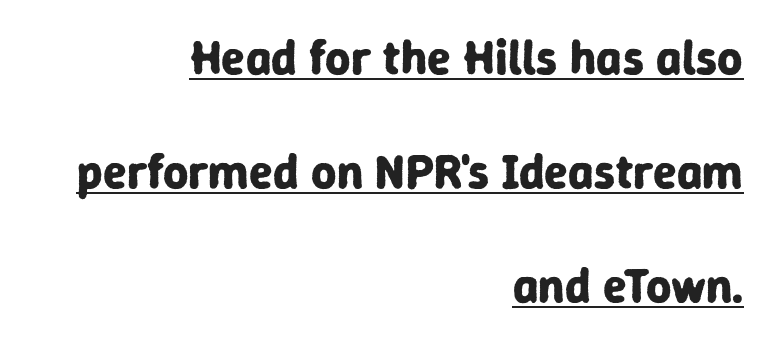
The image shows 49 px bold sans-serif type, upright; set right-aligned, loose line spacing (2.33x), normal letter spacing, underlined; low stroke contrast and a medium x-height.
